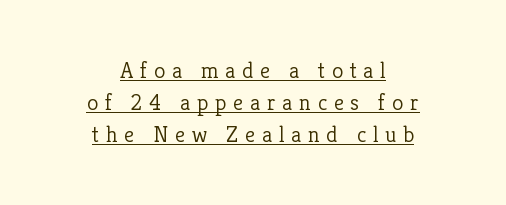
{"italic": "no", "bold": "no", "underline": "yes", "align": "center", "line_spacing": "normal", "line_spacing_ratio": 1.4, "letter_spacing": "wide", "letter_spacing_em": 0.29, "glyph_px": 23}
